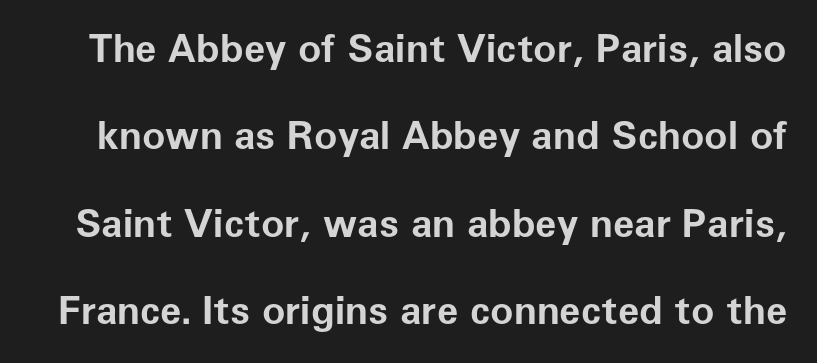
The strokes are fattened all the way to bold. Look at the tracking — it's just the regular setting, nothing added. The zone under the glyphs is completely vacant. Every character sits straight up, as roman type does. Loosely led — the rows are spread out. Unlike a traditional serif, this face leaves its strokes unadorned.
